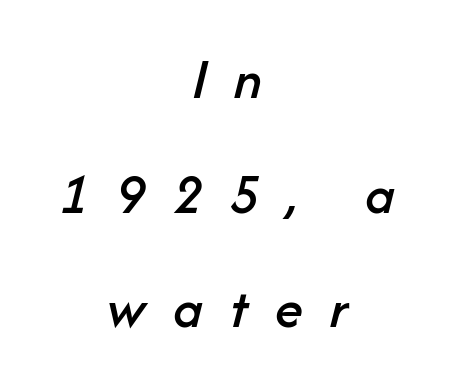
Q: Is the text italic (slanted)? A: Yes, it leans right by about 14 degrees.
Q: Is the text underlined? A: No.
Q: How is the paragraph aligned? A: Centered.
Q: Is the spacing between letters normal or unusually wide? A: Unusually wide.
Q: Is the spacing between lines tight, normal or loose? A: Loose.
Q: Width (condensed, normal, or wide)? A: Normal.
Q: Stroke contrast? A: Low.
Q: x-height? A: Medium.
Q: Monospaced? A: No.
